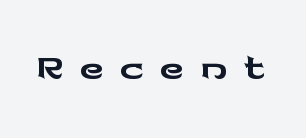
Q: Is the text italic (slanted)? A: No, it is upright.
Q: Is the typeface a serif or a sans-serif typeface? A: Sans-serif.
Q: Is the text underlined? A: No.
Q: Is the spacing between letters normal or unusually wide? A: Unusually wide.
Q: Width (condensed, normal, or wide)? A: Wide.
Q: Stroke contrast? A: Low.
Q: x-height? A: Medium.
Q: Monospaced? A: No.
